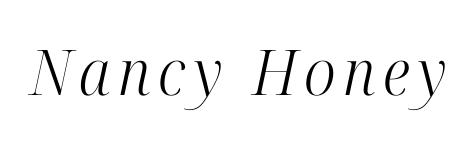
Stroke thickness stays within the range of a standard reading face or lighter. This is serif lettering, the kind often seen in printed books. Proportional: the letters do not fall into vertical columns. Lines of text with bare space underneath.
